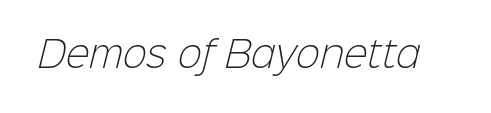
Q: Is the text bold? A: No.
Q: Is the typeface a serif or a sans-serif typeface? A: Sans-serif.
Q: Is the text underlined? A: No.
Q: Is the spacing between letters normal or unusually wide? A: Normal.
Q: Width (condensed, normal, or wide)? A: Normal.
Q: Stroke contrast? A: Low.
Q: x-height? A: Medium.
Q: Monospaced? A: No.
